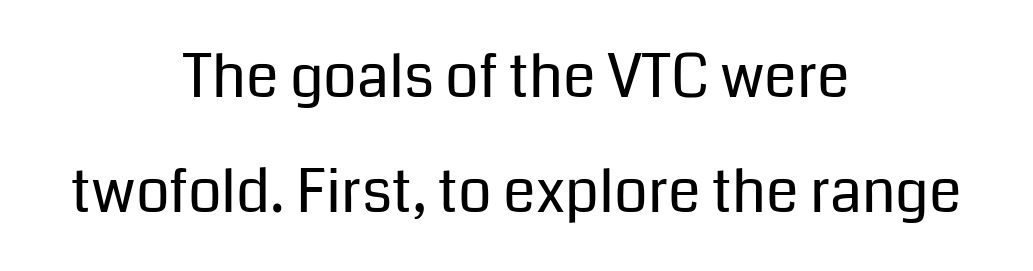
Q: Is the text bold? A: No.
Q: Is the text italic (slanted)? A: No, it is upright.
Q: Is the typeface a serif or a sans-serif typeface? A: Sans-serif.
Q: Is the text underlined? A: No.
Q: How is the paragraph aligned? A: Centered.
Q: Is the spacing between letters normal or unusually wide? A: Normal.
Q: Is the spacing between lines tight, normal or loose? A: Loose.
Q: Width (condensed, normal, or wide)? A: Normal.
Q: Stroke contrast? A: Low.
Q: x-height? A: Medium.
Q: Monospaced? A: No.
